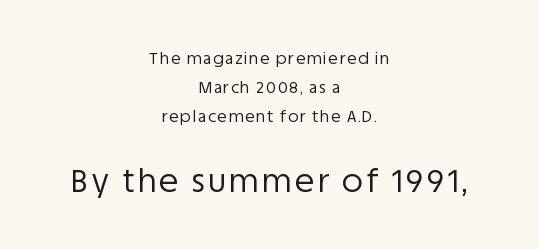
{"serif": "no", "italic": "no", "bold": "no", "weight": "regular", "width": "normal", "stroke_contrast": "low", "x_height": "large", "monospaced": "no", "underline": "no", "align": "center", "line_spacing_ratio": 1.82, "larger_block": "second", "size_ratio": 2.0, "glyph_px": 32}
